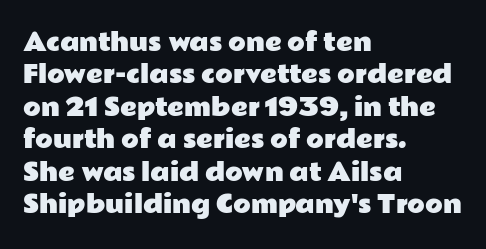
{"italic": "no", "underline": "no", "align": "left", "line_spacing": "normal", "line_spacing_ratio": 1.41, "letter_spacing": "normal", "letter_spacing_em": 0.0, "glyph_px": 23}
